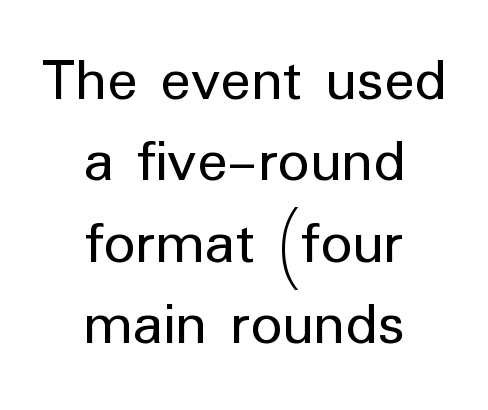
Honestly, the row spacing looks completely unremarkable. The lines in this sample share a center point and differ in where they start and stop. The horizontal fit of the characters is conventional and even. The cut favours lightness, reaching ordinary text weight at its darkest. The lettering holds an erect, upright posture throughout. Classification — sans serif.
